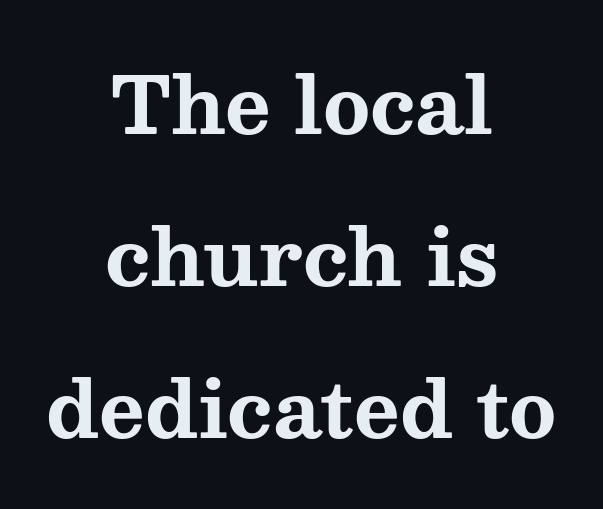
Q: Is the text bold? A: Yes.
Q: Is the text italic (slanted)? A: No, it is upright.
Q: Is the typeface a serif or a sans-serif typeface? A: Serif.
Q: Is the text underlined? A: No.
Q: How is the paragraph aligned? A: Centered.
Q: Is the spacing between letters normal or unusually wide? A: Normal.
Q: Is the spacing between lines tight, normal or loose? A: Loose.
Q: Width (condensed, normal, or wide)? A: Wide.
Q: Stroke contrast? A: Medium.
Q: x-height? A: Medium.
Q: Monospaced? A: No.
